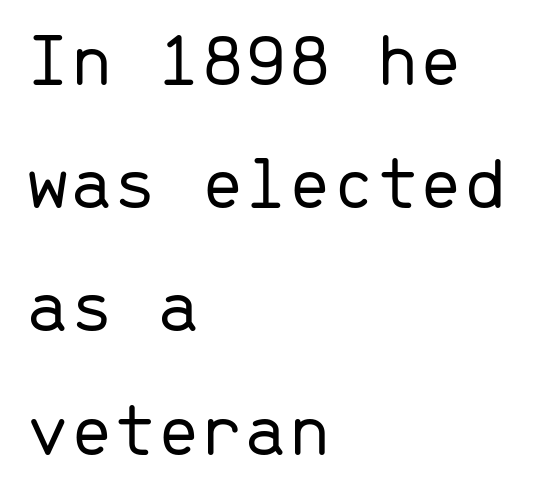
The image shows 78 px light sans-serif type, upright, monospaced; set left-aligned, normal line spacing (1.58x), normal letter spacing, not underlined; low stroke contrast and a medium x-height.
